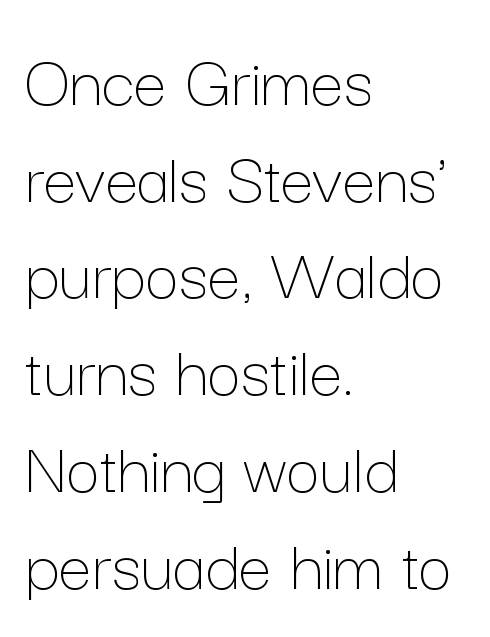
The image shows 75 px thin type, upright; set left-aligned, normal line spacing (1.29x), normal letter spacing, not underlined; low stroke contrast and a medium x-height.
